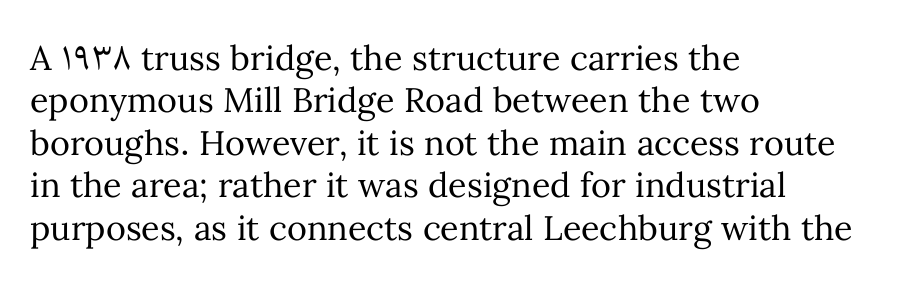
Students, note that the glyphs here touch the page at normal intervals. This sample has the flowing, uneven cadence of proportional lettering. The block of text has a typical density, with ordinary space between rows. Ascenders rise straight up at ninety degrees.
